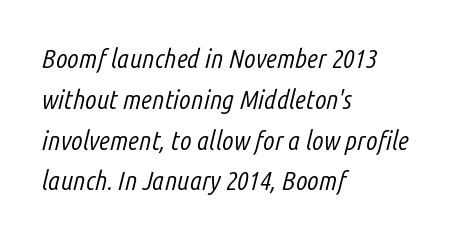
Q: Is the text bold? A: No.
Q: Is the text italic (slanted)? A: Yes, it leans right by about 14 degrees.
Q: Is the text underlined? A: No.
Q: How is the paragraph aligned? A: Left-aligned.
Q: Is the spacing between letters normal or unusually wide? A: Normal.
Q: Is the spacing between lines tight, normal or loose? A: Normal.
